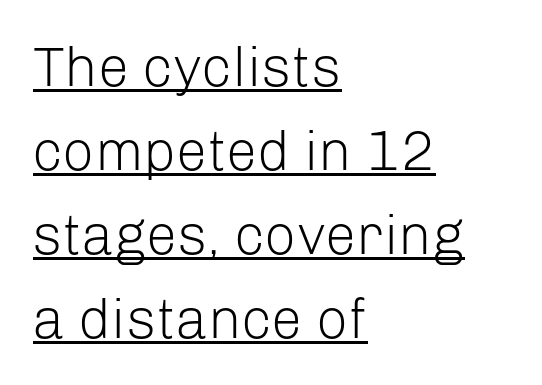
The image shows 56 px light sans-serif type, upright; set left-aligned, normal line spacing (1.5x), normal letter spacing, underlined; low stroke contrast and a medium x-height.
